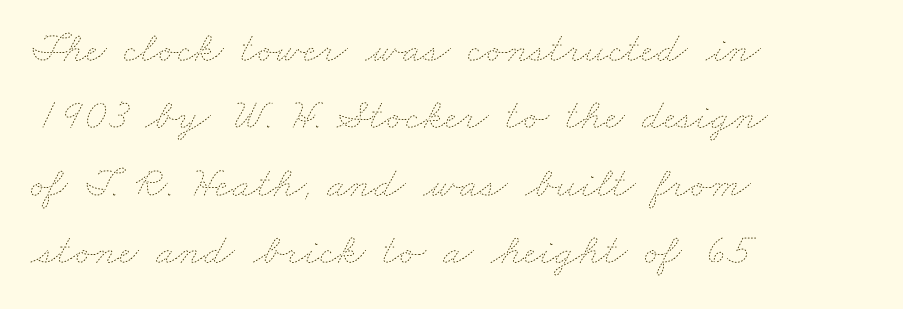
{"bold": "no", "weight": "thin", "width": "wide", "stroke_contrast": "low", "x_height": "small", "monospaced": "no", "underline": "no", "align": "left", "line_spacing": "normal", "line_spacing_ratio": 1.53, "letter_spacing": "normal", "letter_spacing_em": 0.0, "glyph_px": 44}
